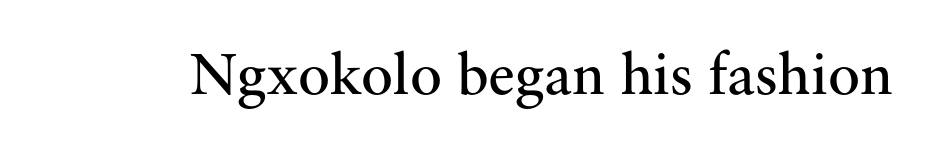
The image shows 60 px regular-weight serif type, upright; set normal letter spacing, not underlined; medium stroke contrast and a small x-height.
